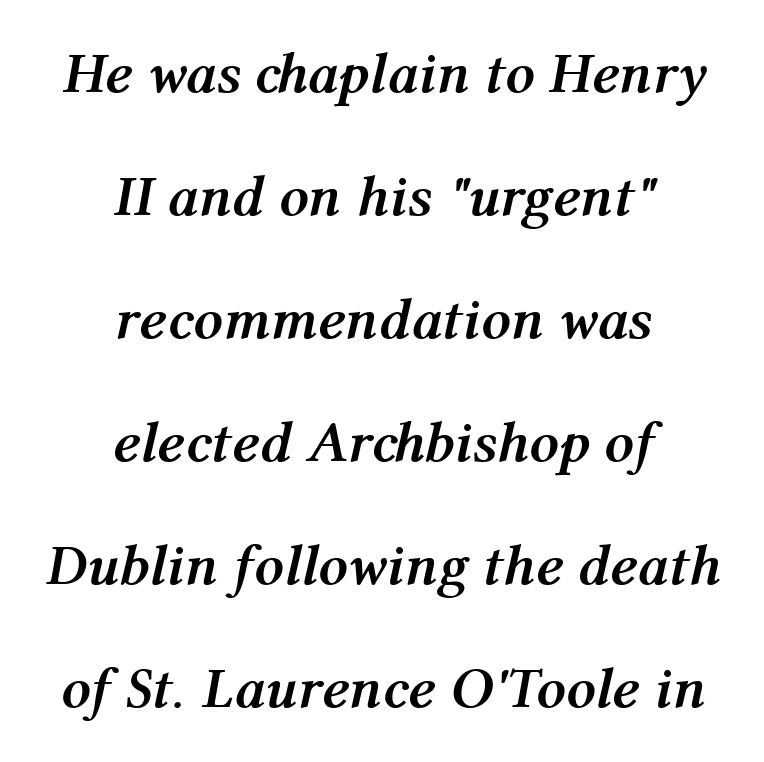
{"italic": "yes", "lean": "right", "slant_degrees": 12, "bold": "yes", "weight": "semibold", "width": "normal", "stroke_contrast": "medium", "x_height": "medium", "monospaced": "no", "underline": "no", "align": "center", "line_spacing": "loose", "line_spacing_ratio": 2.12, "letter_spacing": "normal", "letter_spacing_em": 0.0, "glyph_px": 58}
